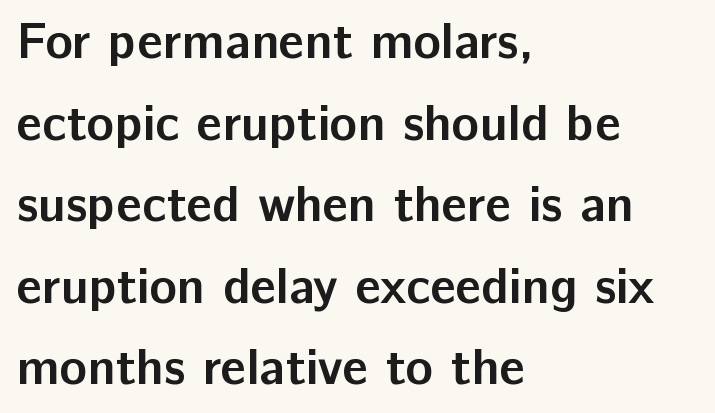
Q: Is the text bold? A: Yes.
Q: Is the text italic (slanted)? A: No, it is upright.
Q: Is the typeface a serif or a sans-serif typeface? A: Sans-serif.
Q: Is the text underlined? A: No.
Q: How is the paragraph aligned? A: Left-aligned.
Q: Is the spacing between letters normal or unusually wide? A: Normal.
Q: Is the spacing between lines tight, normal or loose? A: Normal.
Q: Width (condensed, normal, or wide)? A: Normal.
Q: Stroke contrast? A: Low.
Q: x-height? A: Medium.
Q: Monospaced? A: No.
